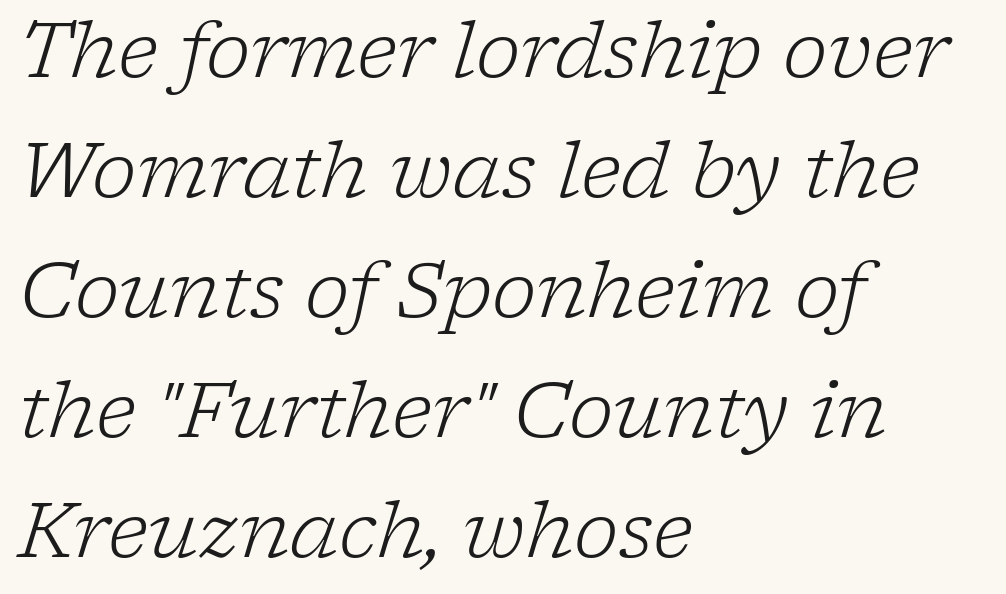
Designer's note — italics engaged. Any mark beneath the type? The region is blank. Varying glyph widths throughout — classic text-font behaviour. Typographically, this falls in the serif category. Bold? No — there's no thickening of the strokes.
